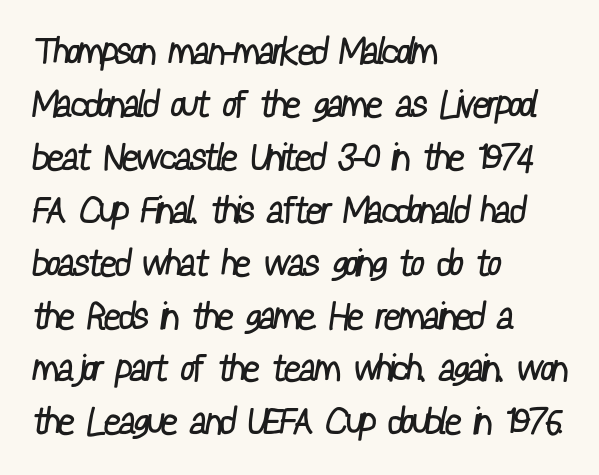
The image shows 37 px regular-weight, condensed sans-serif type; set left-aligned, normal line spacing (1.43x), normal letter spacing, not underlined; low stroke contrast and a medium x-height.
